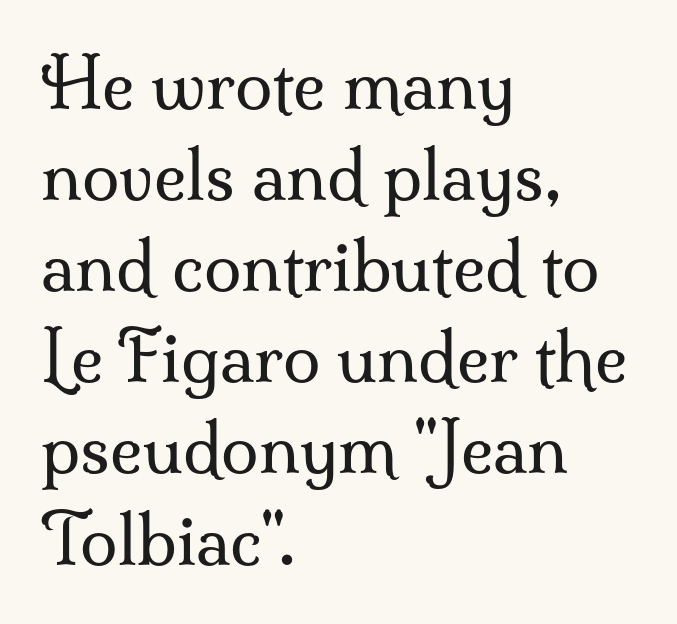
Q: Is the text bold? A: No.
Q: Is the text italic (slanted)? A: No, it is upright.
Q: Is the typeface a serif or a sans-serif typeface? A: Serif.
Q: Is the text underlined? A: No.
Q: How is the paragraph aligned? A: Left-aligned.
Q: Is the spacing between letters normal or unusually wide? A: Normal.
Q: Is the spacing between lines tight, normal or loose? A: Normal.
Q: Width (condensed, normal, or wide)? A: Normal.
Q: Stroke contrast? A: Medium.
Q: x-height? A: Small.
Q: Monospaced? A: No.
